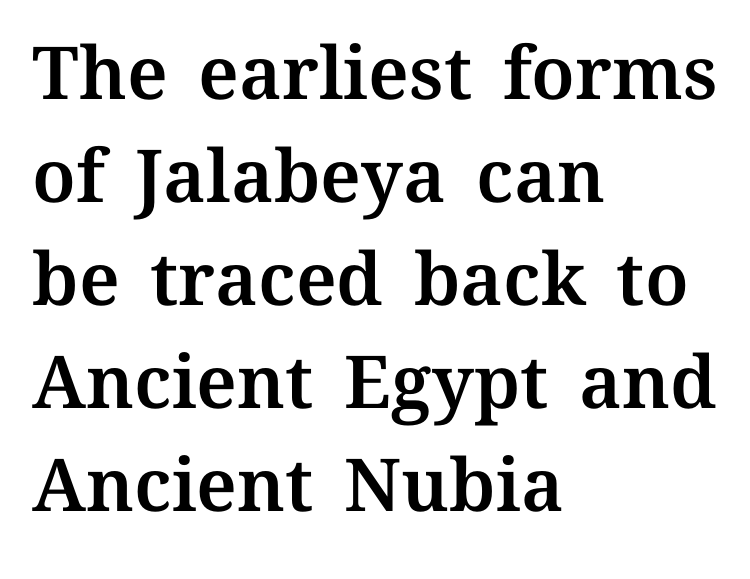
{"italic": "no", "width": "normal", "stroke_contrast": "medium", "x_height": "medium", "monospaced": "no", "underline": "no", "align": "left", "line_spacing": "normal", "line_spacing_ratio": 1.41, "letter_spacing": "normal", "letter_spacing_em": 0.0, "glyph_px": 73}
